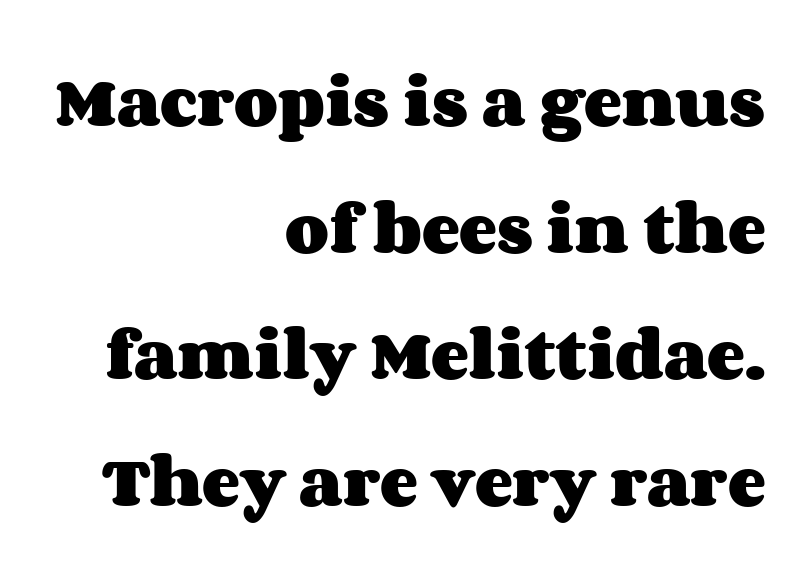
Q: Is the text bold? A: Yes.
Q: Is the text italic (slanted)? A: No, it is upright.
Q: Is the text underlined? A: No.
Q: How is the paragraph aligned? A: Right-aligned.
Q: Is the spacing between letters normal or unusually wide? A: Normal.
Q: Is the spacing between lines tight, normal or loose? A: Loose.
Q: Width (condensed, normal, or wide)? A: Wide.
Q: Stroke contrast? A: Medium.
Q: x-height? A: Large.
Q: Monospaced? A: No.
